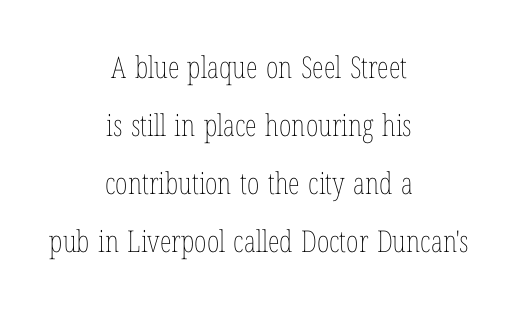
{"italic": "no", "bold": "no", "weight": "thin", "width": "condensed", "stroke_contrast": "low", "x_height": "medium", "monospaced": "no", "underline": "no", "align": "center", "line_spacing": "loose", "line_spacing_ratio": 1.93, "letter_spacing": "normal", "letter_spacing_em": 0.0, "glyph_px": 30}
